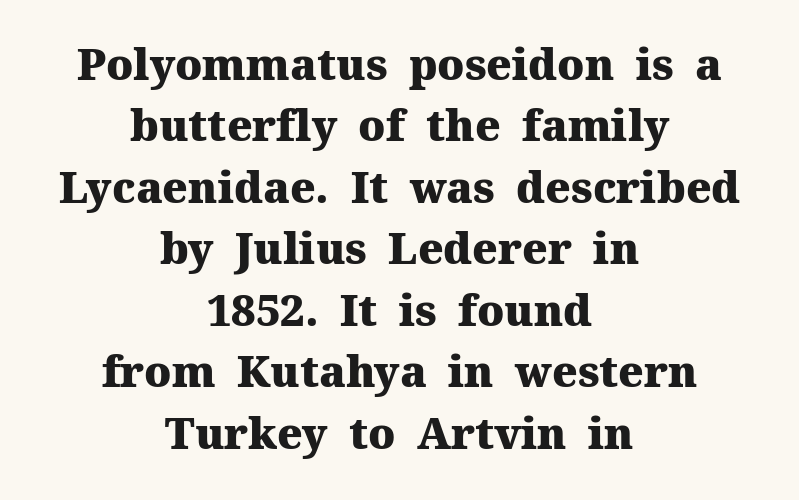
{"serif": "yes", "italic": "no", "bold": "yes", "weight": "heavy", "width": "normal", "stroke_contrast": "medium", "x_height": "medium", "monospaced": "no", "underline": "no", "align": "center", "line_spacing": "normal", "line_spacing_ratio": 1.43, "letter_spacing": "normal", "letter_spacing_em": 0.0, "glyph_px": 43}
